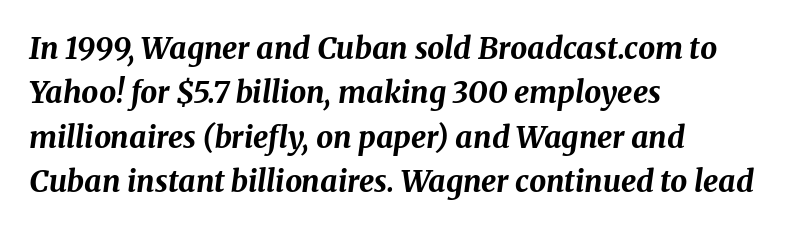
Visually the block forms a straight wall on the left and a jagged coastline on the right. Plain, unruled lines of type. Bold? Absolutely — the strokes are thick and heavy. No extra tracking has been applied to these lines. Varying glyph widths throughout — classic text-font behaviour.
